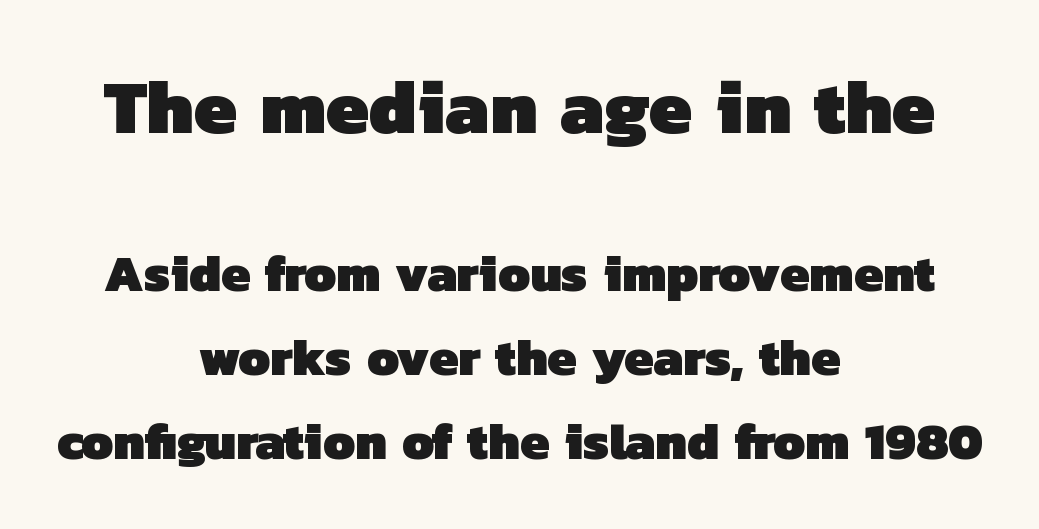
{"serif": "no", "bold": "yes", "weight": "heavy", "width": "normal", "stroke_contrast": "low", "x_height": "medium", "monospaced": "no", "underline": "no", "align": "center", "line_spacing": "normal", "line_spacing_ratio": 1.64, "letter_spacing": "normal", "letter_spacing_em": 0.0, "larger_block": "first", "size_ratio": 1.49, "glyph_px": 76}
